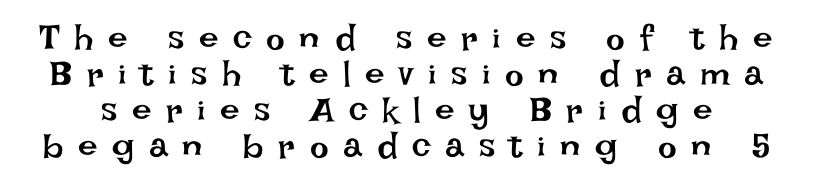
The image shows 35 px regular-weight type, upright; set tight line spacing (1.03x), unusually wide letter spacing (+0.42 em), not underlined; low stroke contrast and a large x-height.
